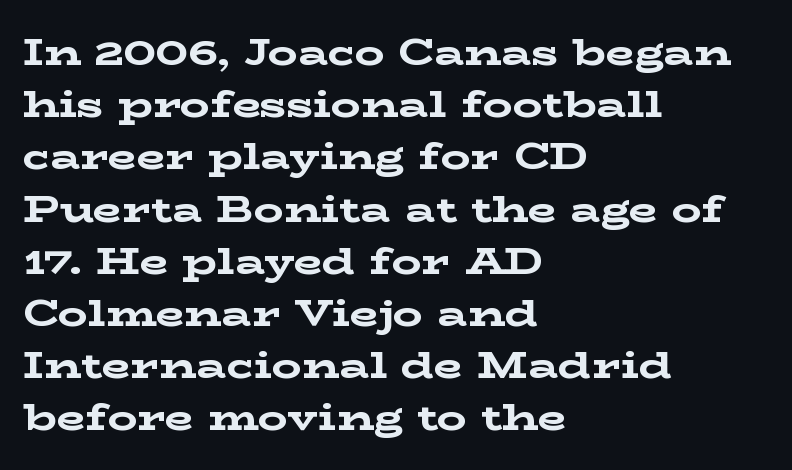
As a designer I'd log this as weight 700, bold. The text block is weighted toward the left margin, trailing off unevenly rightward. I'd call this a serif setting — the letters wear small feet. A typesetter would call this proportional, since set widths differ per character.
